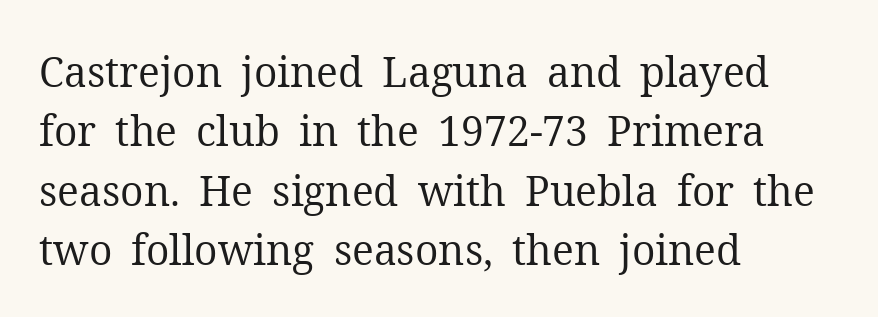
The image shows 41 px regular-weight serif type, upright; set left-aligned, normal line spacing (1.45x), normal letter spacing, not underlined; medium stroke contrast and a medium x-height.
